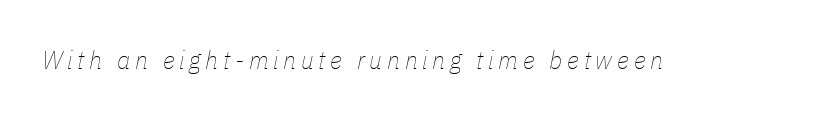
Q: Is the text bold? A: No.
Q: Is the text italic (slanted)? A: Yes, it leans right by about 11 degrees.
Q: Is the text underlined? A: No.
